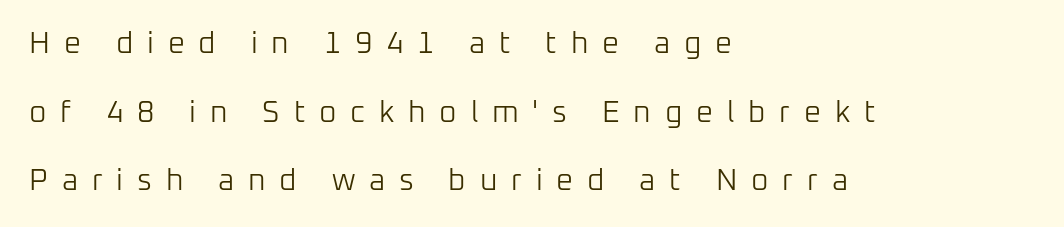
Q: Is the text bold? A: No.
Q: Is the text italic (slanted)? A: No, it is upright.
Q: Is the typeface a serif or a sans-serif typeface? A: Sans-serif.
Q: Is the text underlined? A: No.
Q: How is the paragraph aligned? A: Left-aligned.
Q: Is the spacing between letters normal or unusually wide? A: Unusually wide.
Q: Is the spacing between lines tight, normal or loose? A: Loose.
Q: Width (condensed, normal, or wide)? A: Normal.
Q: Stroke contrast? A: Low.
Q: x-height? A: Medium.
Q: Monospaced? A: No.
